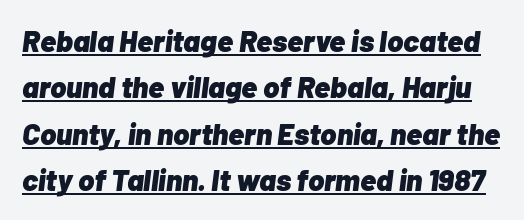
What's the leading like? Ordinary, nothing unusual. Standard letterfit; no display-style spreading of the glyphs. Posture: slanted. A continuous stroke trails under the words, as in a hyperlink. Each letter keeps its own natural width here, so spacing adapts to shape.
